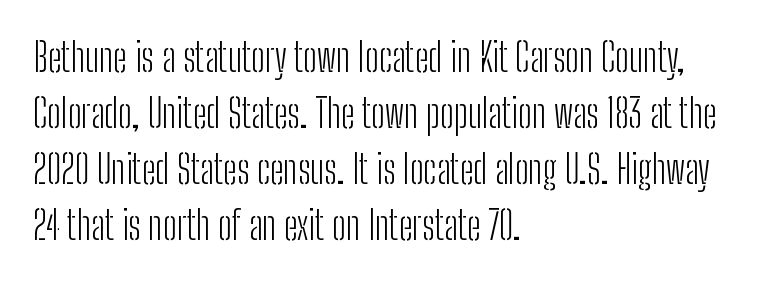
The typesetter chose a ragged-right arrangement here. Honestly, there is no underline to notice here at all. The text was rendered using a sans face with plain stroke endings. Evenly set lines give the paragraph a standard silhouette. The cut favours lightness, reaching ordinary text weight at its darkest.
